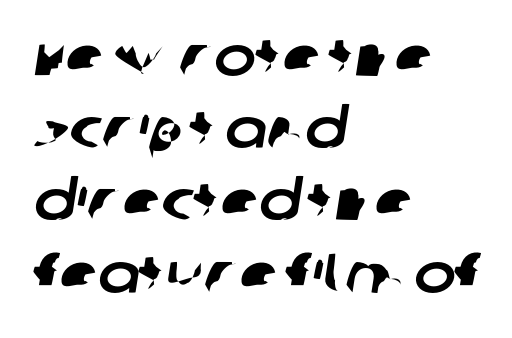
{"serif": "no", "width": "normal", "stroke_contrast": "low", "x_height": "large", "monospaced": "no", "underline": "no", "align": "left", "line_spacing": "normal", "line_spacing_ratio": 1.29, "letter_spacing": "normal", "letter_spacing_em": 0.0, "glyph_px": 56}
